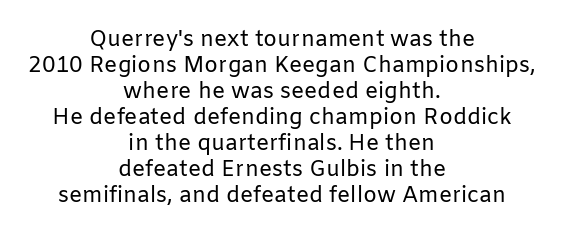
Q: Is the text bold? A: No.
Q: Is the text italic (slanted)? A: No, it is upright.
Q: Is the text underlined? A: No.
Q: How is the paragraph aligned? A: Centered.
Q: Is the spacing between letters normal or unusually wide? A: Normal.
